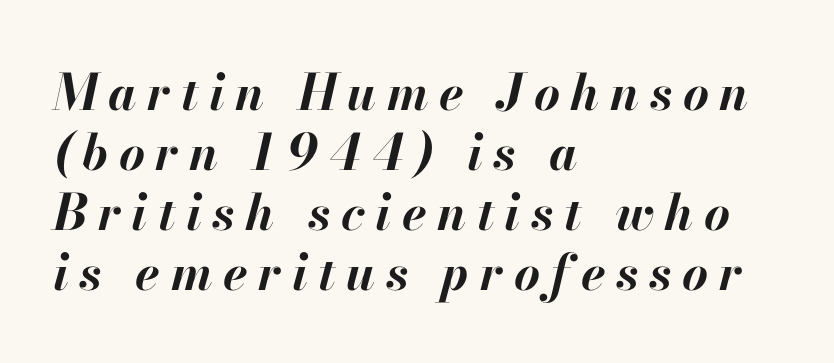
These words are printed bold, with thick strokes throughout. You could only call the tracking loose — the letters float apart. You could not count columns in this text — the font is proportionally spaced. In terms of posture, this sample is oblique. Has an underline been added? It has not. All the whitespace from short lines collects on the right.
